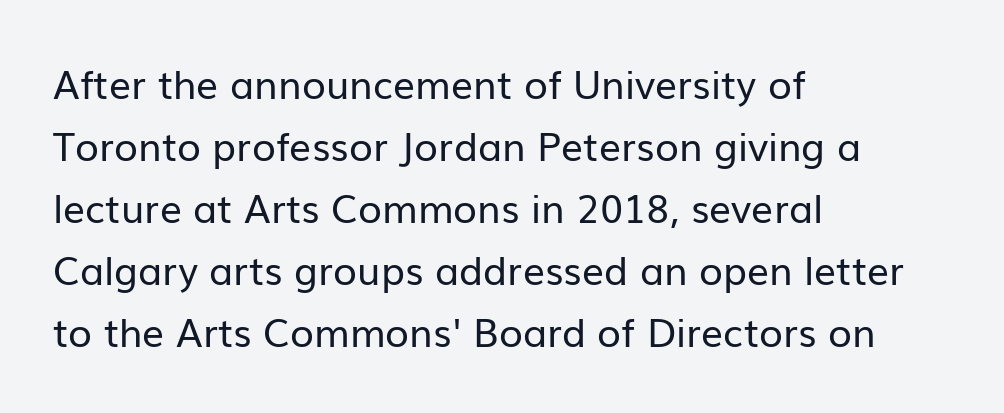
The image shows 39 px regular-weight sans-serif type, upright; set left-aligned, normal line spacing (1.59x), normal letter spacing, not underlined; low stroke contrast and a medium x-height.
